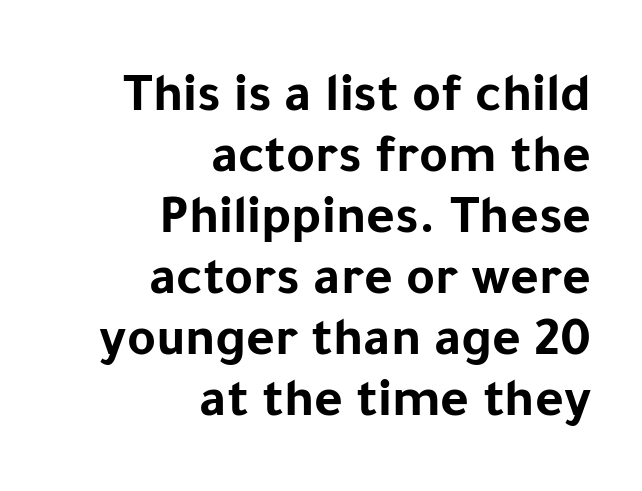
Q: Is the text bold? A: Yes.
Q: Is the text italic (slanted)? A: No, it is upright.
Q: Is the typeface a serif or a sans-serif typeface? A: Sans-serif.
Q: Is the text underlined? A: No.
Q: How is the paragraph aligned? A: Right-aligned.
Q: Is the spacing between letters normal or unusually wide? A: Normal.
Q: Is the spacing between lines tight, normal or loose? A: Tight.
Q: Width (condensed, normal, or wide)? A: Normal.
Q: Stroke contrast? A: Low.
Q: x-height? A: Medium.
Q: Monospaced? A: No.
